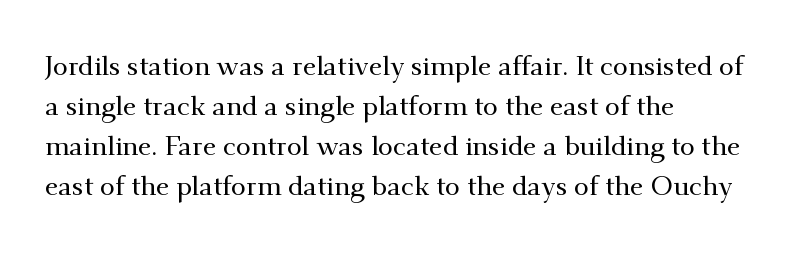
Regular leading. The zone under the glyphs is completely vacant. Italic? Not at all — the glyphs are vertical. A typesetter would call this zero additional tracking. Leftover space on each line is placed entirely after the last word.
